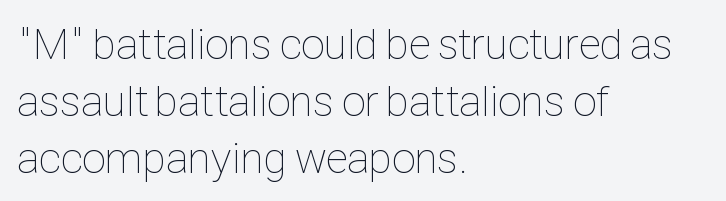
The image shows 44 px thin, condensed type, upright; set left-aligned, normal line spacing (1.29x), normal letter spacing, not underlined; low stroke contrast and a medium x-height.
